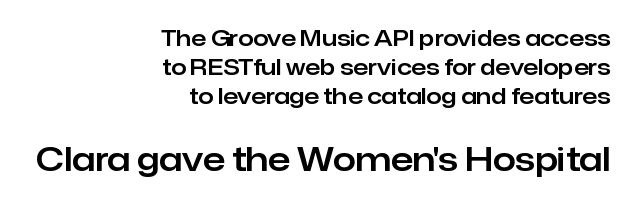
You can tell from the bare stems that sans-serif type was used. Do the characters align in a grid? No, the font is proportional. Quick note: not italic, upright. Every row of glyphs terminates at an identical x-position on the right. Interline gaps are of average width in this sample. The passage shown is not underscored anywhere.
